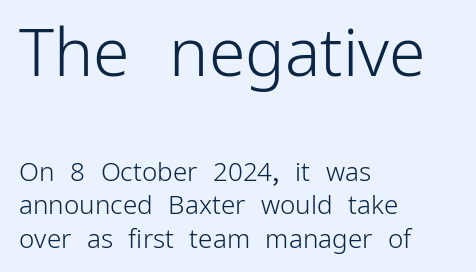
Q: Is the text bold? A: No.
Q: Is the text italic (slanted)? A: No, it is upright.
Q: Is the typeface a serif or a sans-serif typeface? A: Sans-serif.
Q: Is the text underlined? A: No.
Q: How is the paragraph aligned? A: Left-aligned.
Q: Is the spacing between letters normal or unusually wide? A: Normal.
Q: Is the spacing between lines tight, normal or loose? A: Normal.
Q: Which block of text is set in a larger size, the first (top) or the second (bottom)? A: The first (top) one.
Q: Width (condensed, normal, or wide)? A: Normal.
Q: Stroke contrast? A: Low.
Q: x-height? A: Medium.
Q: Monospaced? A: No.
